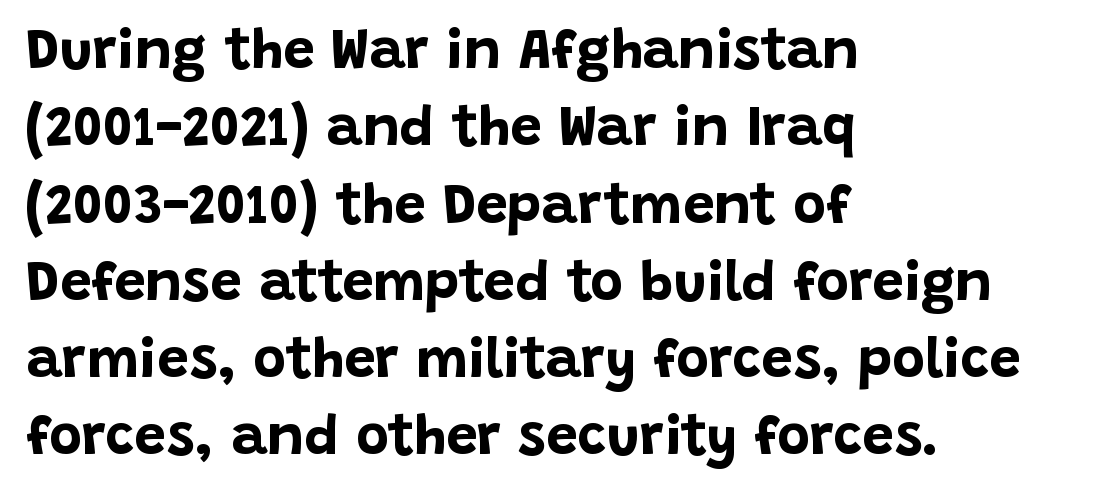
Q: Is the text bold? A: Yes.
Q: Is the text italic (slanted)? A: No, it is upright.
Q: Is the typeface a serif or a sans-serif typeface? A: Sans-serif.
Q: Is the text underlined? A: No.
Q: How is the paragraph aligned? A: Left-aligned.
Q: Is the spacing between letters normal or unusually wide? A: Normal.
Q: Is the spacing between lines tight, normal or loose? A: Normal.
Q: Width (condensed, normal, or wide)? A: Normal.
Q: Stroke contrast? A: Low.
Q: x-height? A: Large.
Q: Monospaced? A: No.
